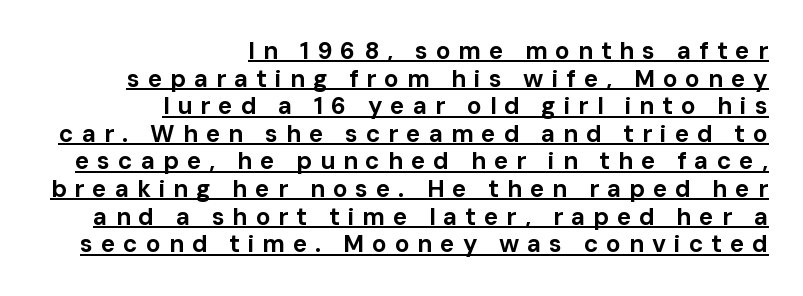
{"italic": "no", "bold": "yes", "underline": "yes", "align": "right", "line_spacing": "tight", "line_spacing_ratio": 1.15, "letter_spacing": "wide", "letter_spacing_em": 0.33, "glyph_px": 24}
